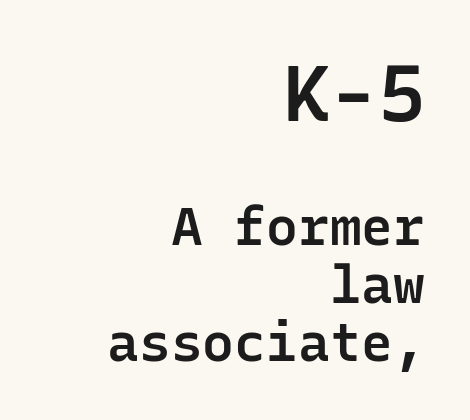
{"serif": "no", "italic": "no", "bold": "semi", "weight": "semibold", "width": "normal", "stroke_contrast": "low", "x_height": "medium", "monospaced": "yes", "underline": "no", "align": "right", "line_spacing": "tight", "line_spacing_ratio": 1.09, "letter_spacing": "normal", "letter_spacing_em": 0.0, "larger_block": "first", "size_ratio": 1.49, "glyph_px": 79}
